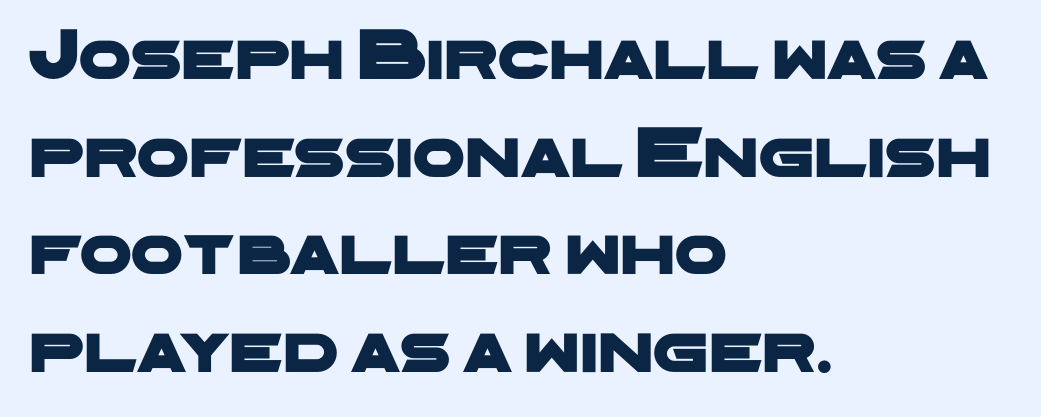
The image shows 74 px wide sans-serif type; set left-aligned, normal line spacing (1.32x), normal letter spacing, not underlined; low stroke contrast and a medium x-height.
